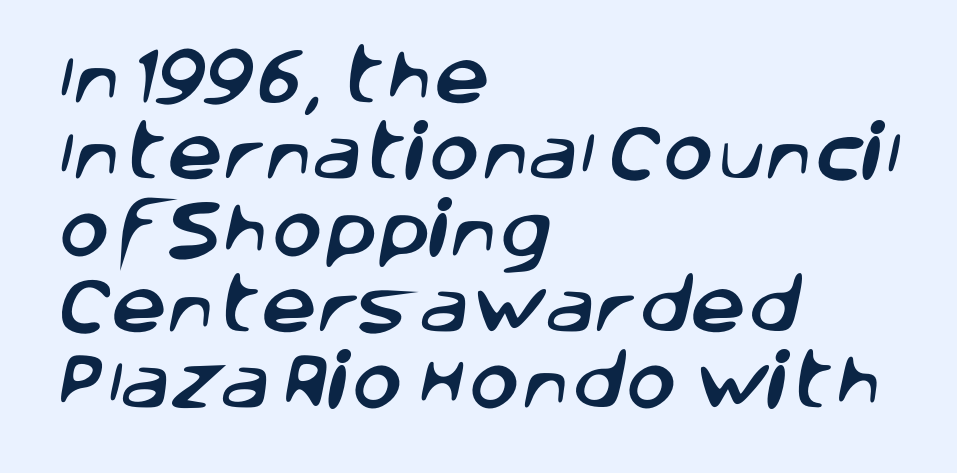
The face used here is a sans, in the tradition of grotesques and geometrics. Any mark beneath the type? The region is blank. Letter spacing: default. The text block is weighted toward the left margin, trailing off unevenly rightward.
